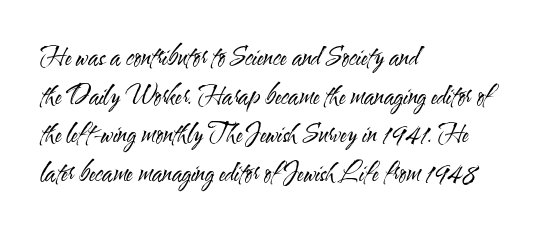
Notice how descenders clear the ascenders below comfortably — that's standard leading. Letter spacing: default. This rendering uses left alignment, leaving the right contour irregular.
